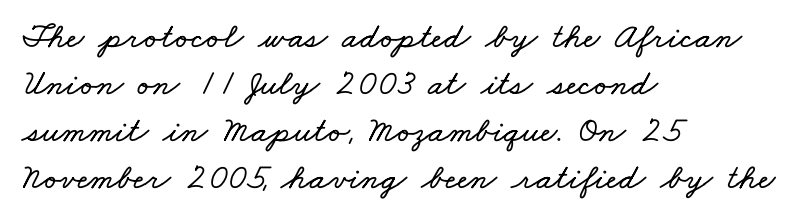
Q: Is the text underlined? A: No.
Q: How is the paragraph aligned? A: Left-aligned.
Q: Is the spacing between letters normal or unusually wide? A: Normal.
Q: Is the spacing between lines tight, normal or loose? A: Normal.
Q: Width (condensed, normal, or wide)? A: Wide.
Q: Stroke contrast? A: Low.
Q: x-height? A: Small.
Q: Monospaced? A: No.
